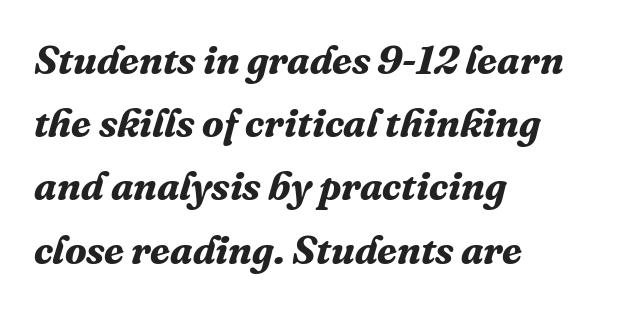
Q: Is the text bold? A: Yes.
Q: Is the text italic (slanted)? A: Yes, it leans right by about 16 degrees.
Q: Is the typeface a serif or a sans-serif typeface? A: Serif.
Q: Is the text underlined? A: No.
Q: How is the paragraph aligned? A: Left-aligned.
Q: Is the spacing between letters normal or unusually wide? A: Normal.
Q: Is the spacing between lines tight, normal or loose? A: Normal.
Q: Width (condensed, normal, or wide)? A: Normal.
Q: Stroke contrast? A: Medium.
Q: x-height? A: Medium.
Q: Monospaced? A: No.
